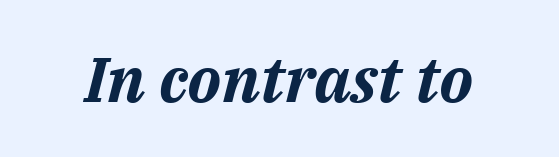
{"italic": "yes", "lean": "right", "slant_degrees": 14, "bold": "yes", "weight": "bold", "width": "normal", "stroke_contrast": "medium", "x_height": "medium", "monospaced": "no", "underline": "no", "letter_spacing": "normal", "letter_spacing_em": 0.0, "glyph_px": 63}
